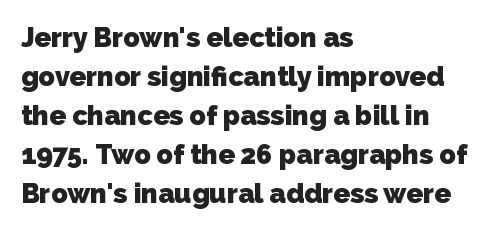
The image shows 27 px bold type; set left-aligned, normal line spacing (1.44x), normal letter spacing, not underlined.
